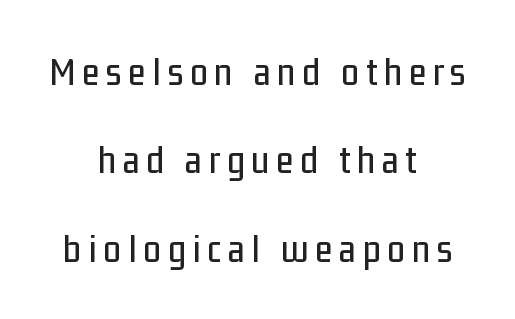
The image shows 40 px condensed sans-serif type, upright; set centered, loose line spacing (2.21x), not underlined; low stroke contrast and a medium x-height.
